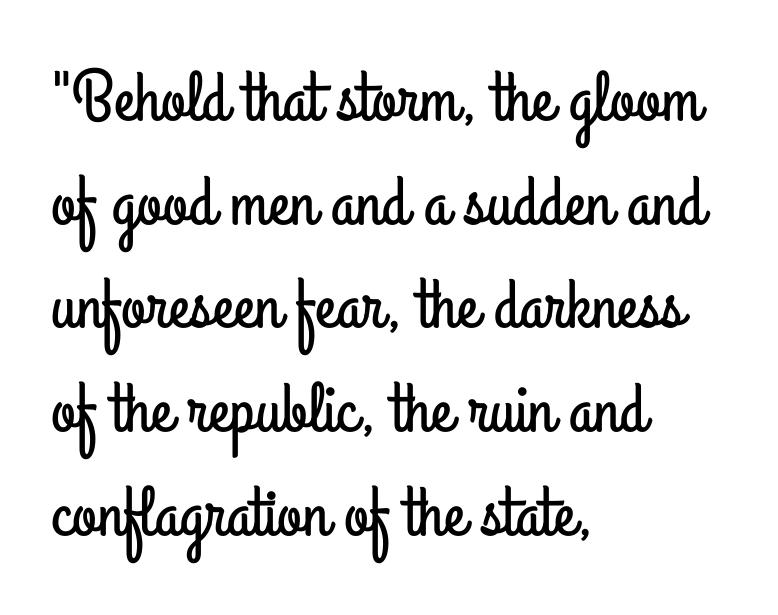
{"serif": "no", "italic": "no", "width": "condensed", "stroke_contrast": "low", "x_height": "small", "monospaced": "no", "underline": "no", "align": "left", "line_spacing": "normal", "line_spacing_ratio": 1.46, "letter_spacing": "normal", "letter_spacing_em": 0.0, "glyph_px": 71}
